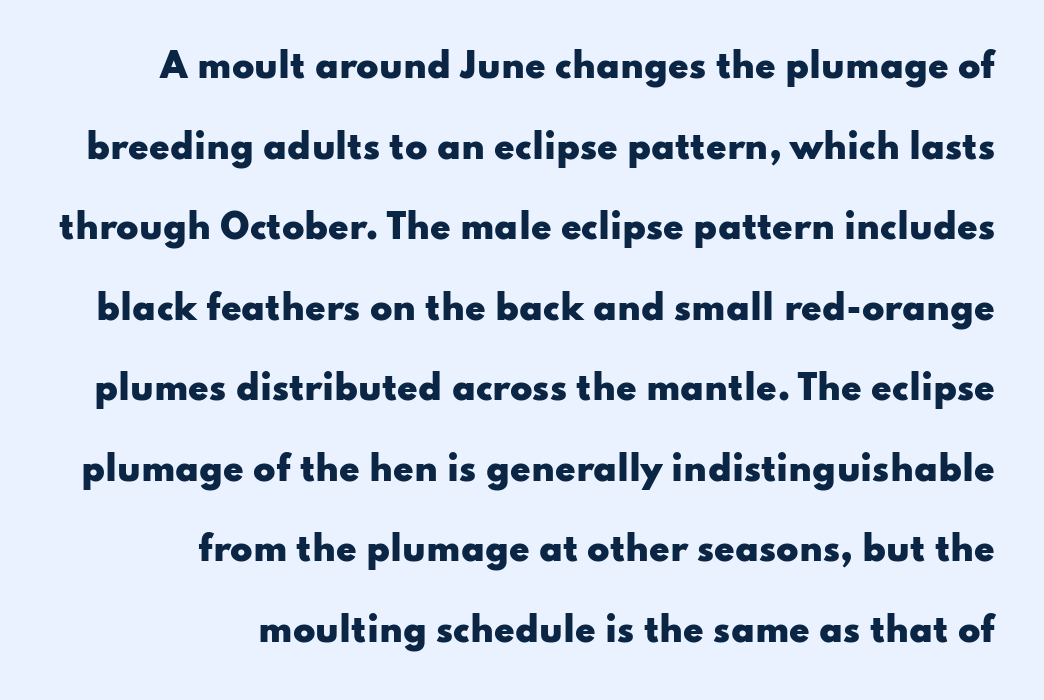
The image shows 33 px heavy, wide sans-serif type, upright; set right-aligned, loose line spacing (2.44x), normal letter spacing, not underlined; low stroke contrast and a small x-height.
